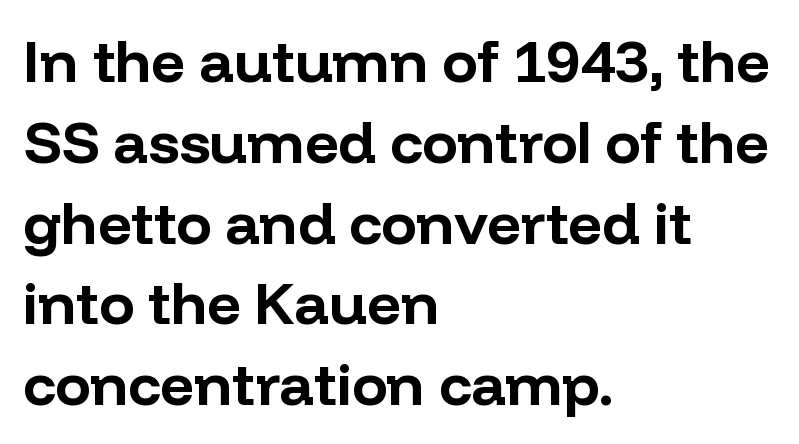
Q: Is the text bold? A: Yes.
Q: Is the text italic (slanted)? A: No, it is upright.
Q: Is the typeface a serif or a sans-serif typeface? A: Sans-serif.
Q: Is the text underlined? A: No.
Q: How is the paragraph aligned? A: Left-aligned.
Q: Is the spacing between letters normal or unusually wide? A: Normal.
Q: Is the spacing between lines tight, normal or loose? A: Normal.
Q: Width (condensed, normal, or wide)? A: Normal.
Q: Stroke contrast? A: Low.
Q: x-height? A: Medium.
Q: Monospaced? A: No.
